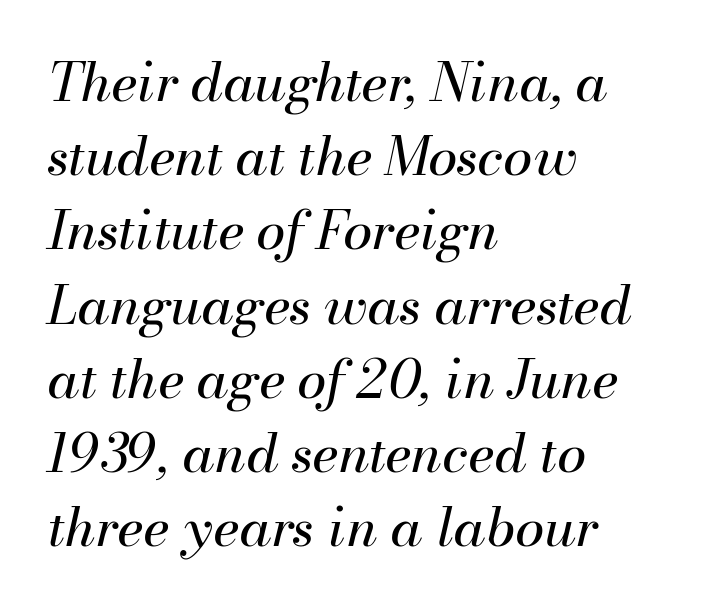
The image shows 53 px regular-weight type, italic (leaning right); set left-aligned, normal line spacing (1.4x), normal letter spacing, not underlined; medium stroke contrast and a small x-height.
